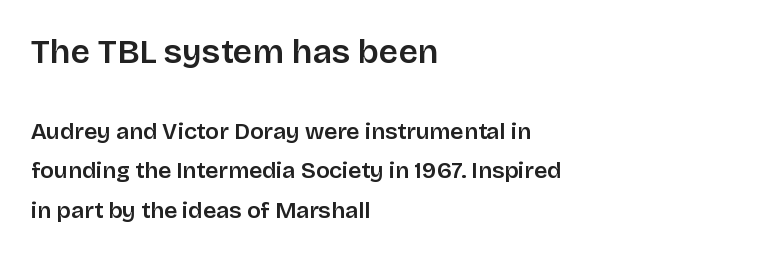
Q: Is the text italic (slanted)? A: No, it is upright.
Q: Is the typeface a serif or a sans-serif typeface? A: Sans-serif.
Q: Is the text underlined? A: No.
Q: How is the paragraph aligned? A: Left-aligned.
Q: Is the spacing between letters normal or unusually wide? A: Normal.
Q: Which block of text is set in a larger size, the first (top) or the second (bottom)? A: The first (top) one.
Q: Width (condensed, normal, or wide)? A: Normal.
Q: Stroke contrast? A: Low.
Q: x-height? A: Large.
Q: Monospaced? A: No.
